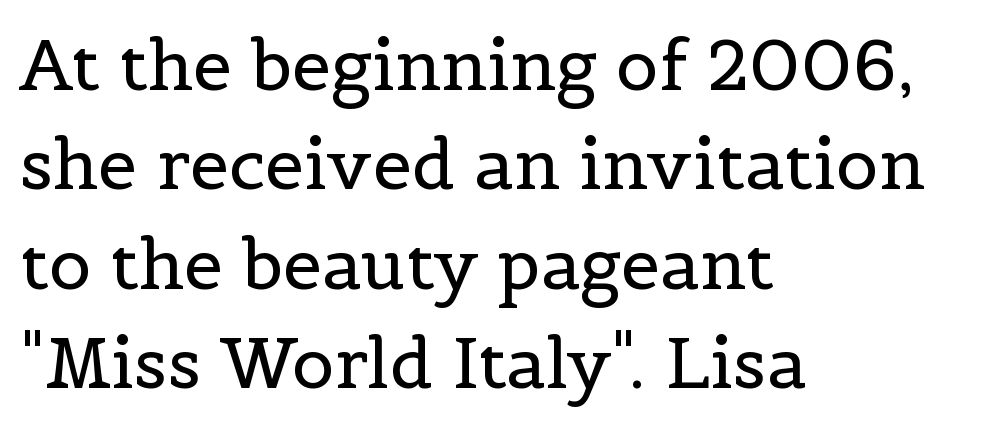
Think of a printed novel: that variable character pitch is what you see here. No extra ink here — the face is not bold. Vertical strokes here are truly vertical. A clean baseline with only descenders dipping below it. Tracking here is standard; glyphs follow each other at the usual distance. Compared with typical paragraphs, the rows here are spaced about the same.
